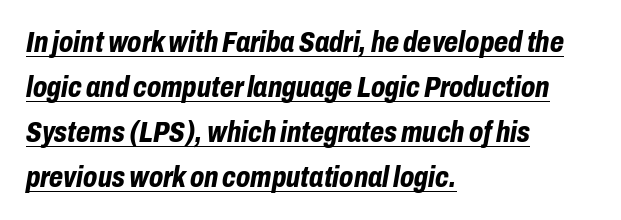
Chunky letters — that's bold for sure. Line starts are locked; line ends wander. Varying glyph widths throughout — classic text-font behaviour. What decoration does the sample have? An underline. Each new line begins a customary step beneath the previous one. In terms of letterspacing, this is plain default setting.
